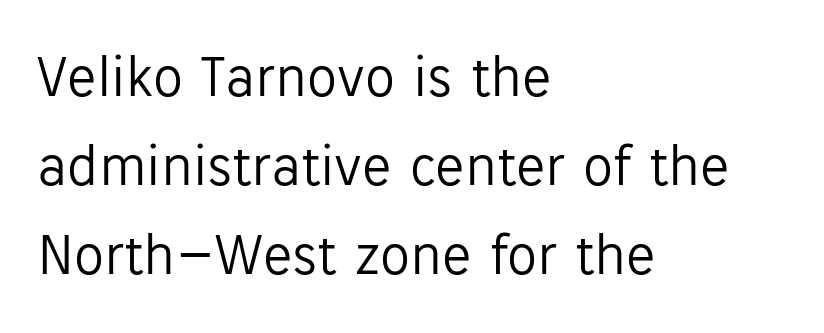
The image shows 60 px light sans-serif type, upright; set left-aligned, normal line spacing (1.48x), normal letter spacing, not underlined; low stroke contrast and a medium x-height.
